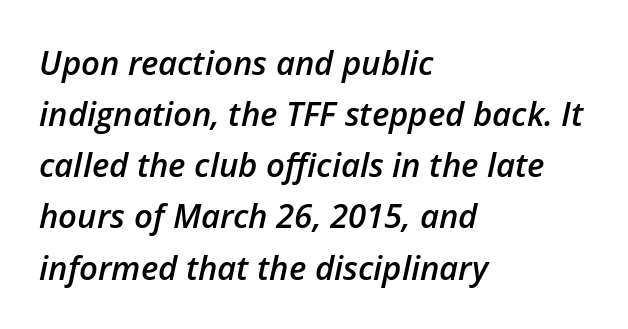
This is oblique type, the kind used for emphasis or titles. Each letter keeps its own natural width here, so spacing adapts to shape. A bare baseline throughout the passage. A somewhat darkened texture: the type is semibold rather than bold. Typeset ragged right — the left edge is the straight one. No extra tracking has been applied to these lines.
